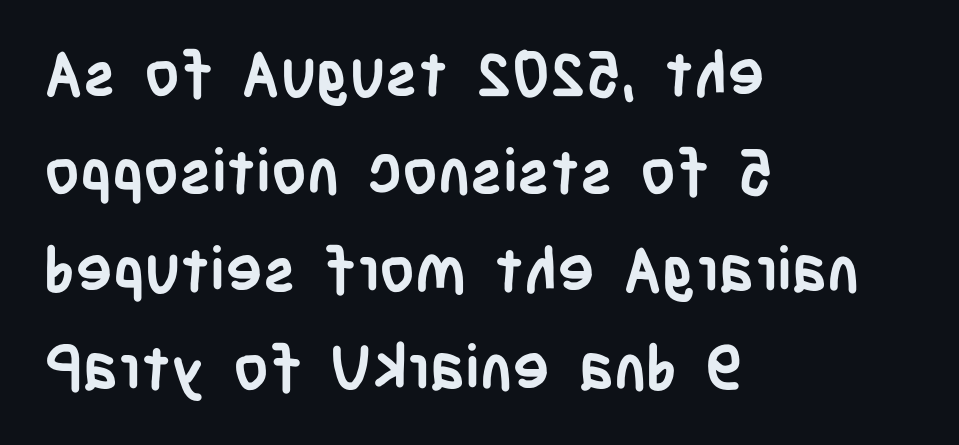
Q: Is the text bold? A: Yes.
Q: Is the text italic (slanted)? A: No, it is upright.
Q: Is the typeface a serif or a sans-serif typeface? A: Sans-serif.
Q: Is the text underlined? A: No.
Q: How is the paragraph aligned? A: Left-aligned.
Q: Is the spacing between letters normal or unusually wide? A: Normal.
Q: Is the spacing between lines tight, normal or loose? A: Normal.
Q: Width (condensed, normal, or wide)? A: Condensed.
Q: Stroke contrast? A: Low.
Q: x-height? A: Large.
Q: Monospaced? A: No.
